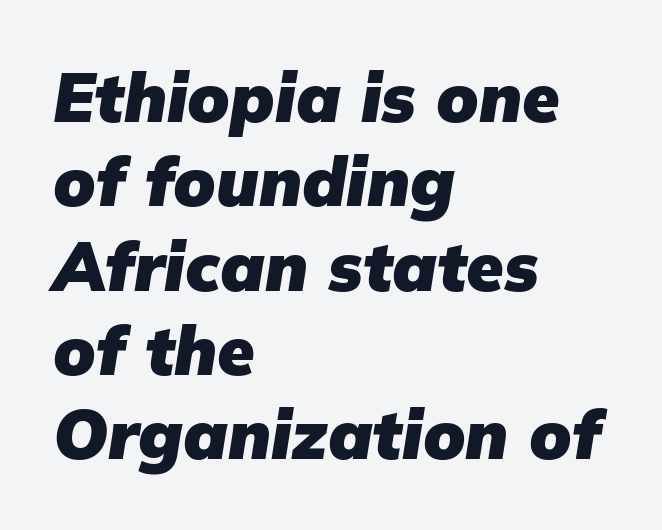
The letters sit at their default tracking, neither squeezed nor spread. Line beginnings align vertically; line endings do not. Is the type bold? Yes — the strokes are clearly thick and heavy. Any mark beneath the type? The region is blank. Italic: yes, the glyphs are oblique.
